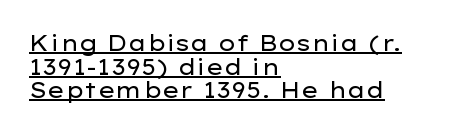
{"italic": "no", "bold": "no", "underline": "yes", "align": "left", "line_spacing": "tight", "line_spacing_ratio": 1.07, "letter_spacing": "normal", "letter_spacing_em": 0.0, "glyph_px": 22}
